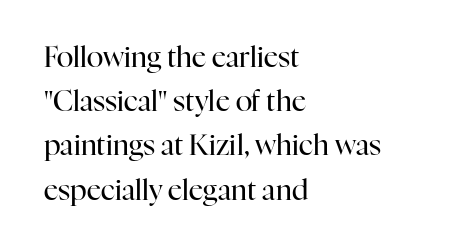
{"serif": "yes", "italic": "no", "bold": "no", "weight": "regular", "width": "normal", "stroke_contrast": "high", "x_height": "medium", "monospaced": "no", "underline": "no", "align": "left", "line_spacing": "normal", "line_spacing_ratio": 1.58, "letter_spacing": "normal", "letter_spacing_em": 0.0, "glyph_px": 28}
